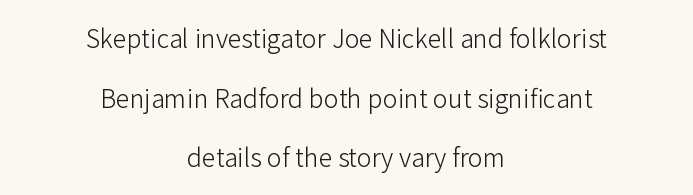
The image shows 25 px text type, upright; set centered, loose line spacing (2.39x), normal letter spacing, not underlined.
